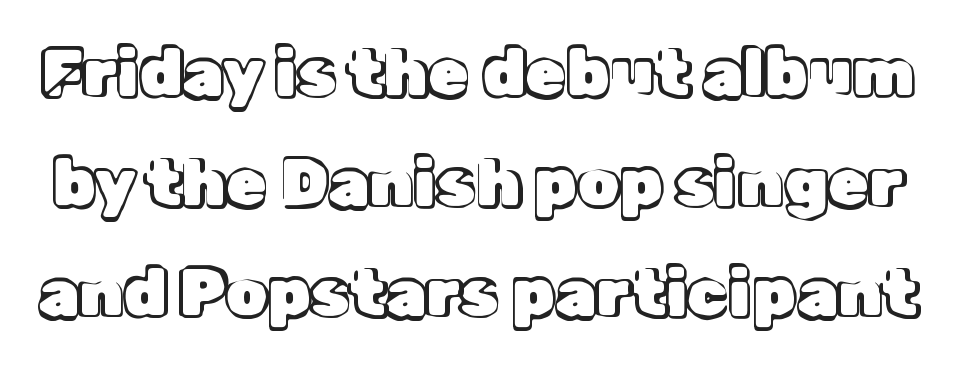
The image shows 66 px text type, upright; set normal line spacing (1.67x), normal letter spacing, not underlined; a medium x-height.
